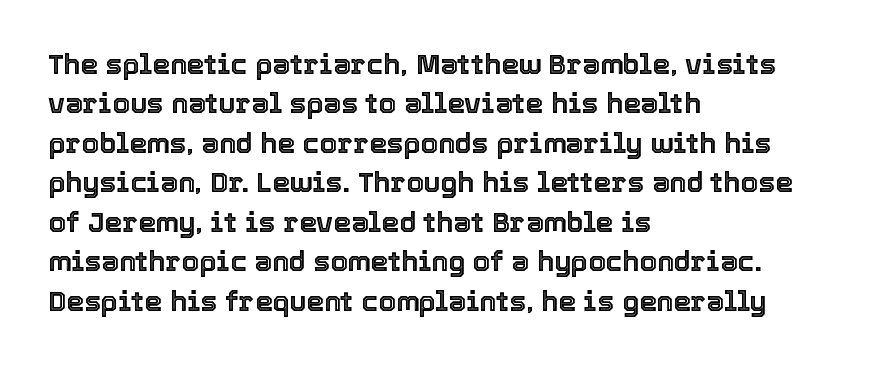
The image shows 28 px text type, upright; set left-aligned, normal line spacing (1.41x), normal letter spacing, not underlined; a medium x-height.
